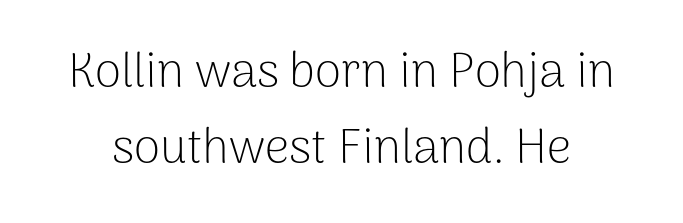
The image shows 48 px light sans-serif type, upright; set normal line spacing (1.58x), normal letter spacing, not underlined; low stroke contrast and a medium x-height.
